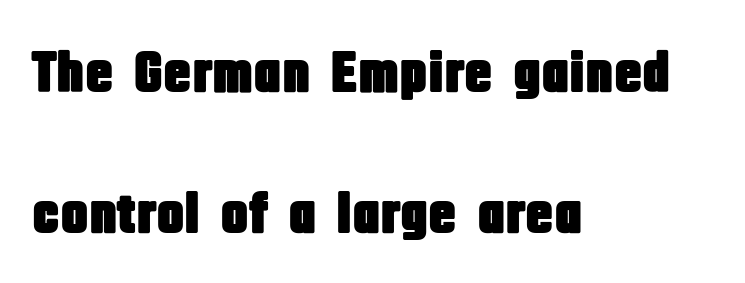
{"serif": "no", "italic": "no", "width": "condensed", "stroke_contrast": "low", "x_height": "large", "monospaced": "no", "underline": "no", "align": "left", "line_spacing": "loose", "line_spacing_ratio": 2.43, "letter_spacing": "normal", "letter_spacing_em": 0.0, "glyph_px": 58}
